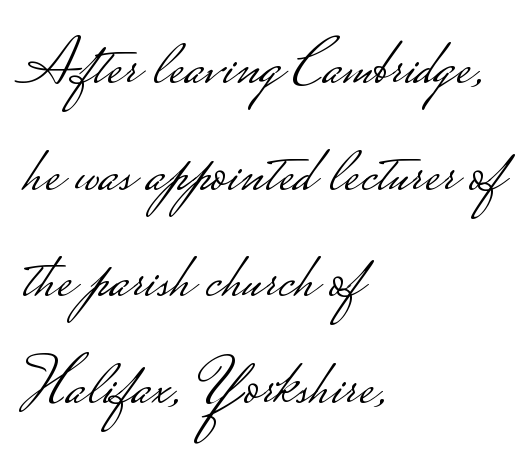
The image shows 67 px light, wide sans-serif type; set left-aligned, normal line spacing (1.59x), normal letter spacing, not underlined; low stroke contrast.
